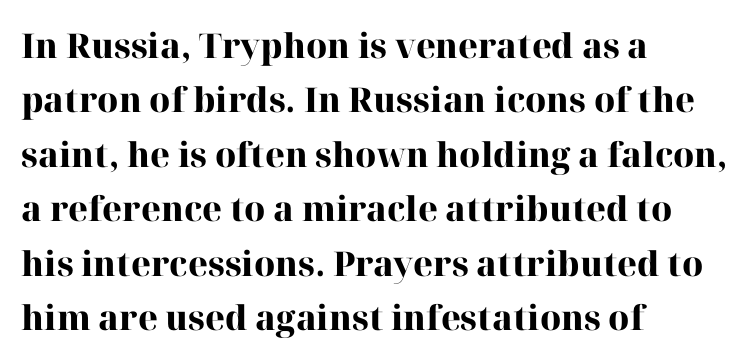
The image shows 34 px heavy serif type, upright; set left-aligned, normal line spacing (1.6x), normal letter spacing, not underlined; high stroke contrast and a medium x-height.
